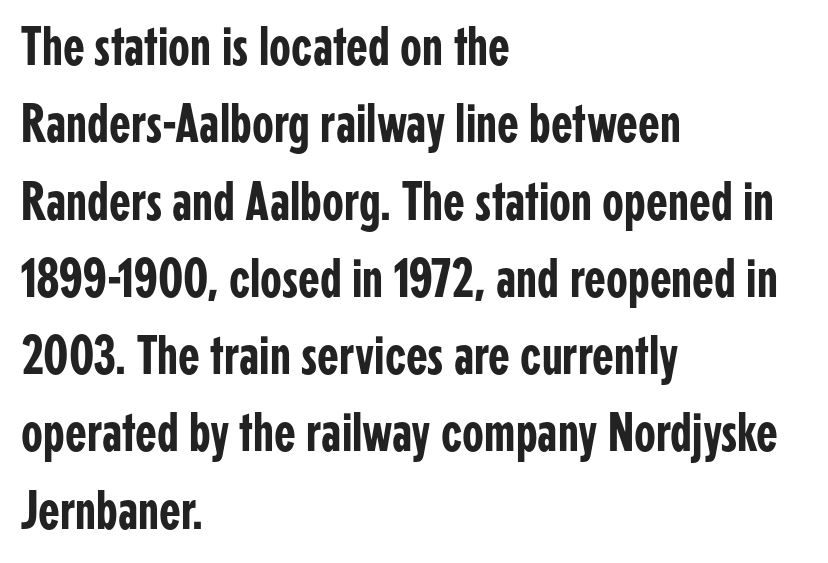
The baseline area is clear. Regarding leading, the lines here are spaced in the standard way. Does the copy run flush right? No — it runs flush left. Every stem runs plumb, perpendicular to the baseline. A sans-serif font was chosen for this passage.
